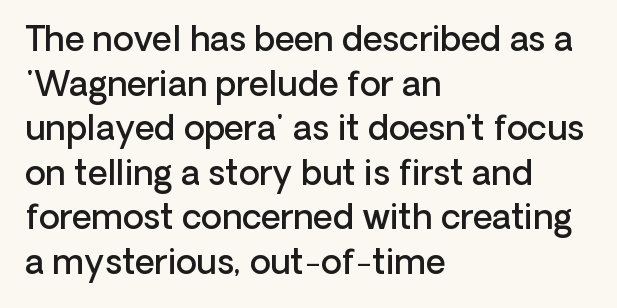
{"serif": "no", "italic": "no", "bold": "semi", "weight": "semibold", "width": "normal", "stroke_contrast": "low", "x_height": "medium", "monospaced": "no", "underline": "no", "align": "left", "line_spacing": "normal", "line_spacing_ratio": 1.31, "letter_spacing": "normal", "letter_spacing_em": 0.0, "glyph_px": 34}
